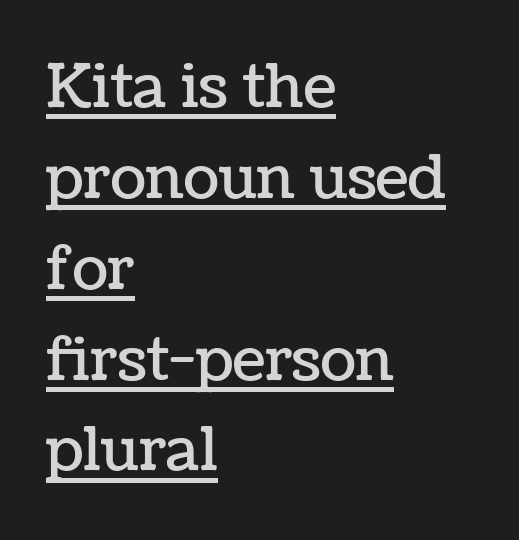
Q: Is the text italic (slanted)? A: No, it is upright.
Q: Is the text underlined? A: Yes.
Q: How is the paragraph aligned? A: Left-aligned.
Q: Is the spacing between letters normal or unusually wide? A: Normal.
Q: Is the spacing between lines tight, normal or loose? A: Normal.
Q: Width (condensed, normal, or wide)? A: Normal.
Q: Stroke contrast? A: Low.
Q: x-height? A: Medium.
Q: Monospaced? A: No.
